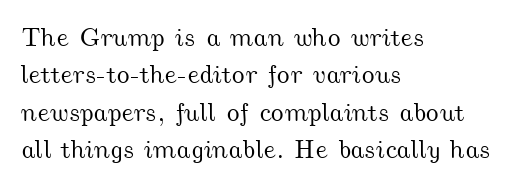
{"underline": "no", "align": "left", "line_spacing": "normal", "line_spacing_ratio": 1.44, "letter_spacing": "normal", "letter_spacing_em": 0.0, "glyph_px": 26}
